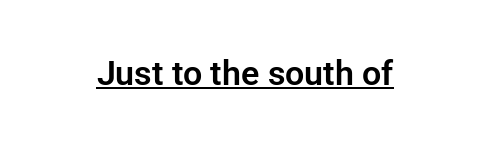
The image shows 34 px sans-serif type, upright; set normal letter spacing, underlined; low stroke contrast and a medium x-height.
